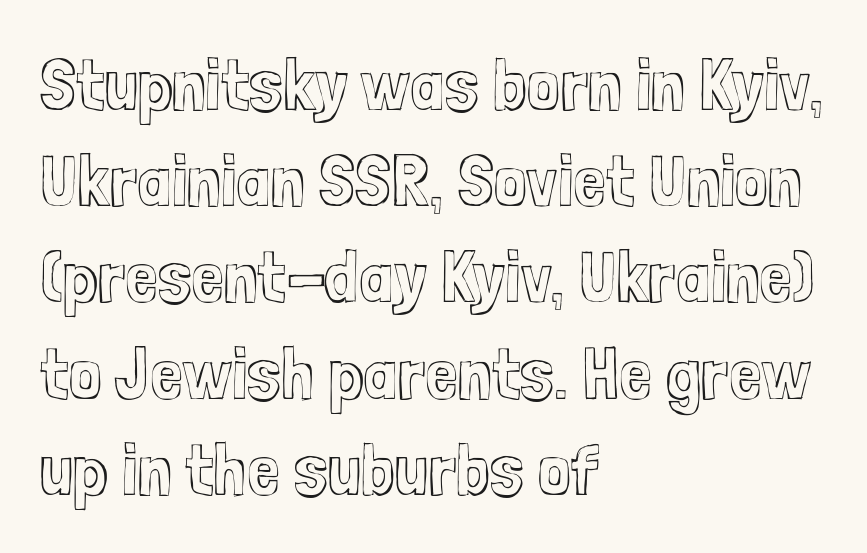
Unlike italic type, these characters show no tilt at all. Baseline-to-baseline distance is the conventional proportion of letter height. Is this a fixed-width face? No — the glyphs have proportional, varying widths. Alignment: flush left. The letters sit at their default tracking, neither squeezed nor spread.
